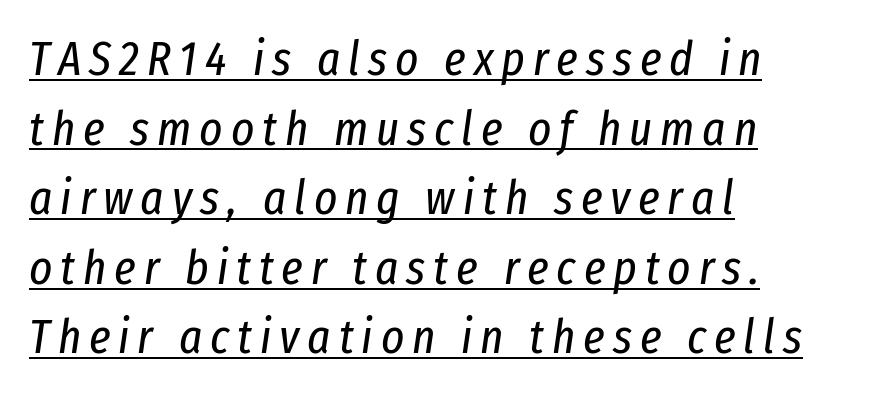
{"italic": "yes", "lean": "right", "slant_degrees": 8, "bold": "no", "weight": "regular", "width": "condensed", "stroke_contrast": "low", "x_height": "medium", "monospaced": "no", "underline": "yes", "align": "left", "line_spacing": "normal", "line_spacing_ratio": 1.42, "glyph_px": 49}
